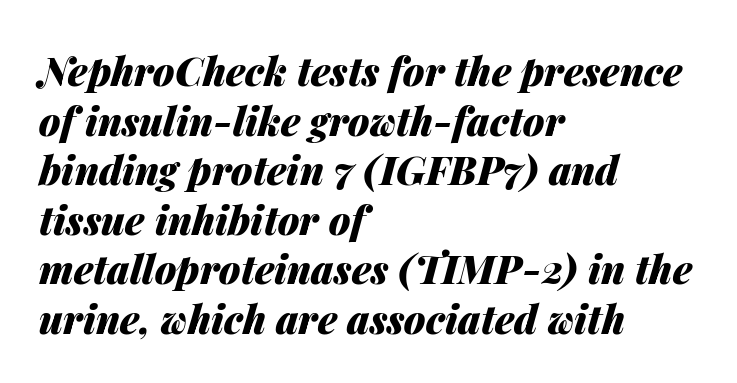
The image shows 39 px heavy type, italic (leaning right); set left-aligned, normal line spacing (1.27x), normal letter spacing, not underlined; medium stroke contrast and a medium x-height.
